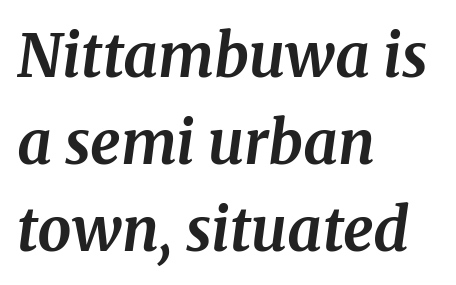
{"serif": "yes", "italic": "yes", "lean": "right", "slant_degrees": 8, "bold": "yes", "weight": "bold", "width": "normal", "stroke_contrast": "medium", "x_height": "medium", "monospaced": "no", "underline": "no", "align": "left", "line_spacing": "normal", "line_spacing_ratio": 1.45, "letter_spacing": "normal", "letter_spacing_em": 0.0, "glyph_px": 60}
